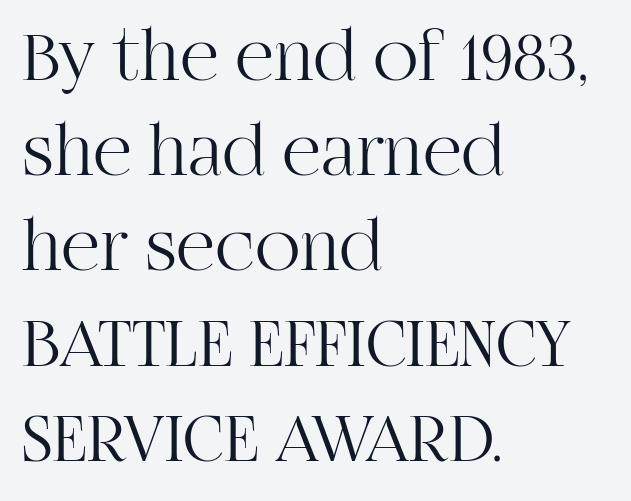
The image shows 75 px light serif type, upright; set left-aligned, normal line spacing (1.27x), normal letter spacing, not underlined; high stroke contrast and a large x-height.
